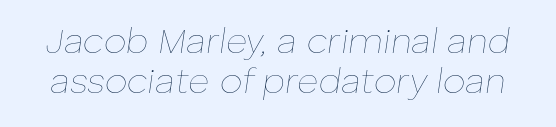
Posture: slanted. The designer dialed line spacing down below the default. Students, note that the glyphs here touch the page at normal intervals. Stroke thickness stays within the range of a standard reading face or lighter. The string is rendered with underlining switched off.
